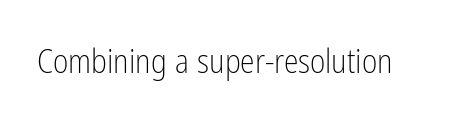
The image shows 33 px light, condensed sans-serif type, upright; set normal letter spacing, not underlined; low stroke contrast and a medium x-height.
